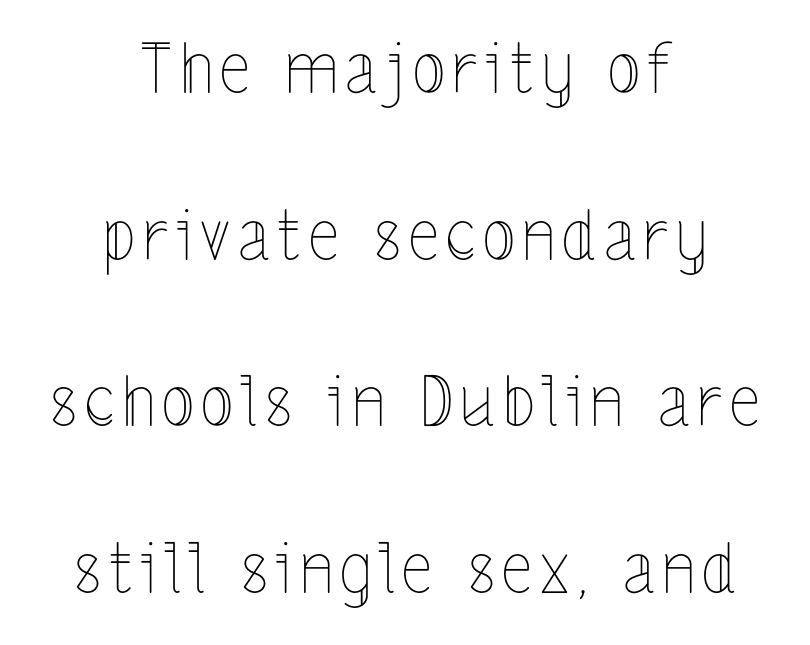
Leading is clearly above the norm, producing a sparse column. A quiet, ordinary-to-light weight characterises the typeface. Varying glyph widths throughout — classic text-font behaviour. Is the block centered? Yes — each line is placed symmetrically about the middle. This is the regular roman posture of the typeface. The space beneath each line is pristine and unruled.
